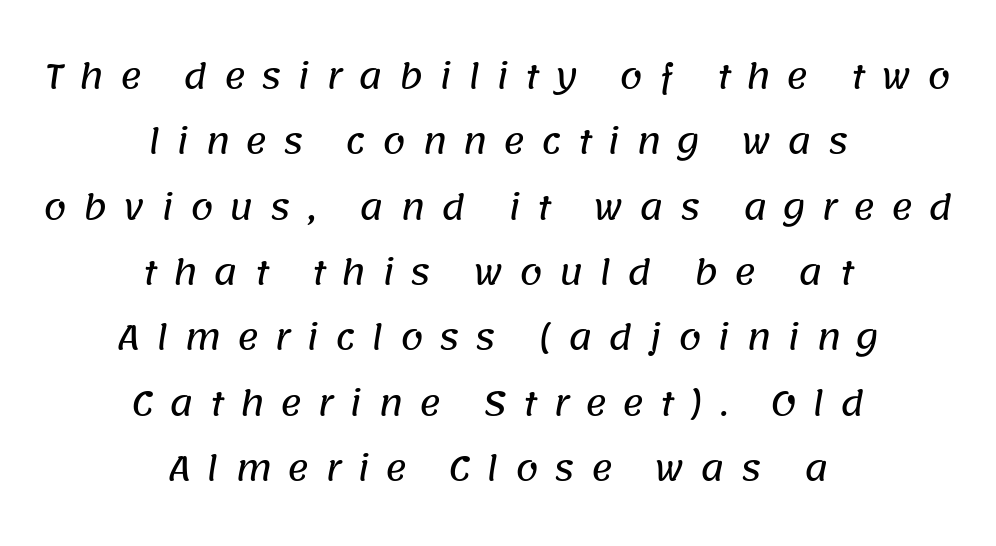
Q: Is the typeface a serif or a sans-serif typeface? A: Sans-serif.
Q: Is the text underlined? A: No.
Q: How is the paragraph aligned? A: Centered.
Q: Is the spacing between letters normal or unusually wide? A: Unusually wide.
Q: Is the spacing between lines tight, normal or loose? A: Loose.
Q: Width (condensed, normal, or wide)? A: Normal.
Q: Stroke contrast? A: Low.
Q: x-height? A: Large.
Q: Monospaced? A: No.
